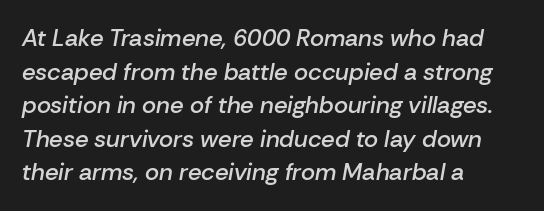
The image shows 24 px text type, italic (leaning right); set left-aligned, normal line spacing (1.4x), normal letter spacing, not underlined.
